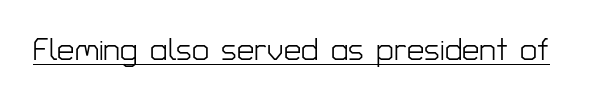
Q: Is the text bold? A: No.
Q: Is the text italic (slanted)? A: No, it is upright.
Q: Is the typeface a serif or a sans-serif typeface? A: Sans-serif.
Q: Is the text underlined? A: Yes.
Q: Is the spacing between letters normal or unusually wide? A: Normal.
Q: Width (condensed, normal, or wide)? A: Normal.
Q: Stroke contrast? A: Low.
Q: x-height? A: Medium.
Q: Monospaced? A: No.
